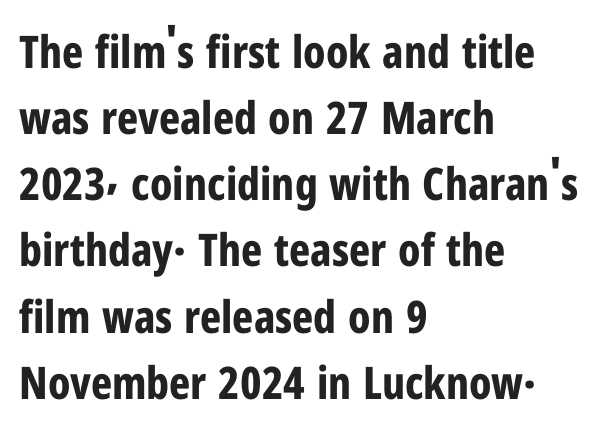
The image shows 45 px bold, condensed sans-serif type, upright; set left-aligned, normal line spacing (1.47x), normal letter spacing, not underlined; low stroke contrast and a medium x-height.
